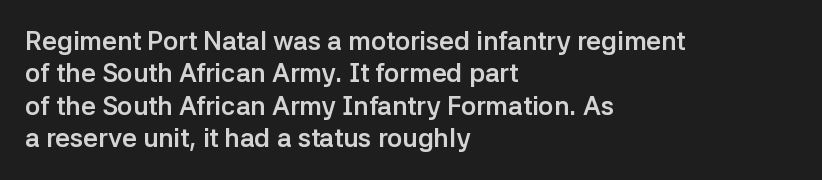
{"italic": "no", "bold": "yes", "underline": "no", "align": "left", "line_spacing": "normal", "line_spacing_ratio": 1.25, "letter_spacing": "normal", "letter_spacing_em": 0.0, "glyph_px": 26}
